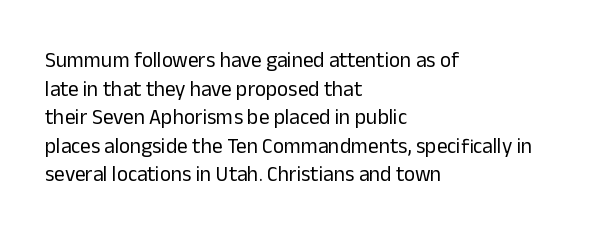
{"italic": "no", "bold": "no", "underline": "no", "align": "left", "line_spacing": "normal", "line_spacing_ratio": 1.36, "letter_spacing": "normal", "letter_spacing_em": 0.0, "glyph_px": 21}
